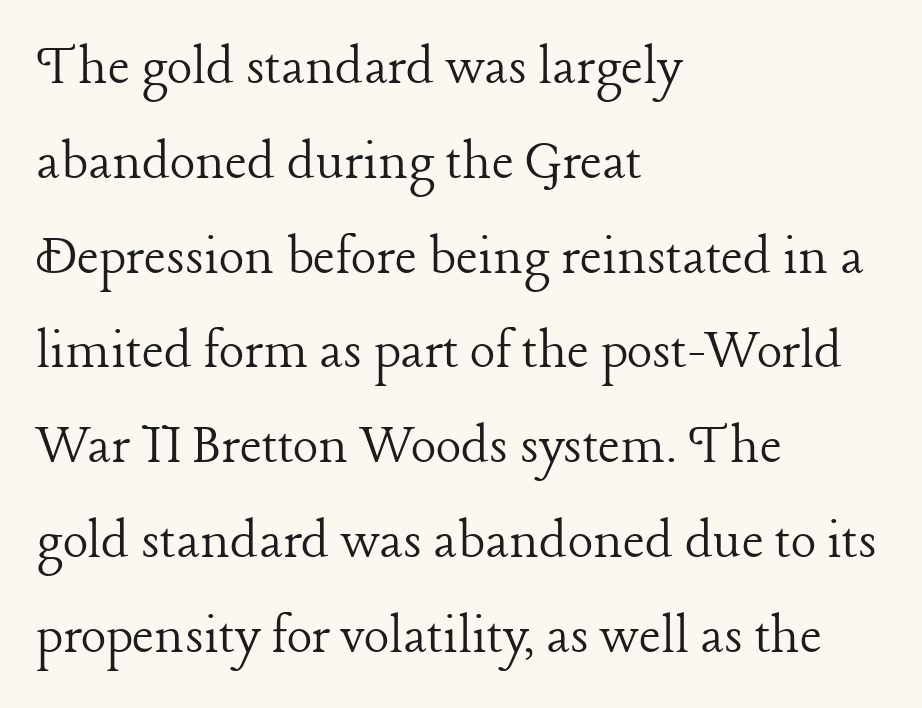
Q: Is the text bold? A: No.
Q: Is the text italic (slanted)? A: No, it is upright.
Q: Is the typeface a serif or a sans-serif typeface? A: Serif.
Q: Is the text underlined? A: No.
Q: How is the paragraph aligned? A: Left-aligned.
Q: Is the spacing between letters normal or unusually wide? A: Normal.
Q: Is the spacing between lines tight, normal or loose? A: Normal.
Q: Width (condensed, normal, or wide)? A: Normal.
Q: Stroke contrast? A: Low.
Q: x-height? A: Medium.
Q: Monospaced? A: No.
